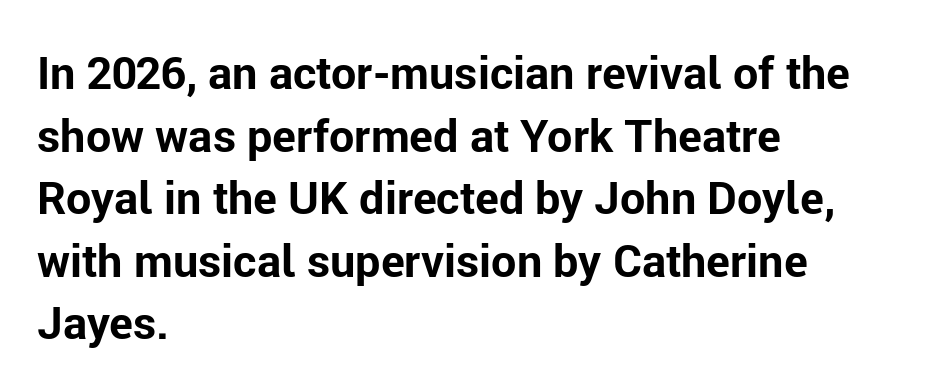
This block has exactly the height ordinary leading produces. Typesetter's note: full bold, strokes at maximum text heaviness. The paragraph has a hard left edge and a soft right edge. Every character sits straight up, as roman type does. Serif or sans? Sans — the stroke terminals are bare.
